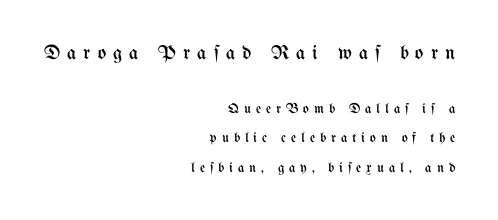
The image shows 20 px text type, upright; set right-aligned, loose line spacing (2.13x), unusually wide letter spacing (+0.35 em), not underlined; the first (top) block is 1.43x larger.
